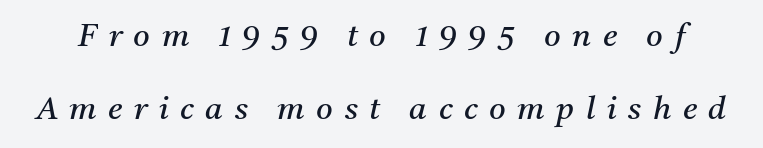
The image shows 32 px regular-weight serif type, italic (leaning right); set loose line spacing (2.28x), unusually wide letter spacing (+0.36 em), not underlined; medium stroke contrast and a medium x-height.
